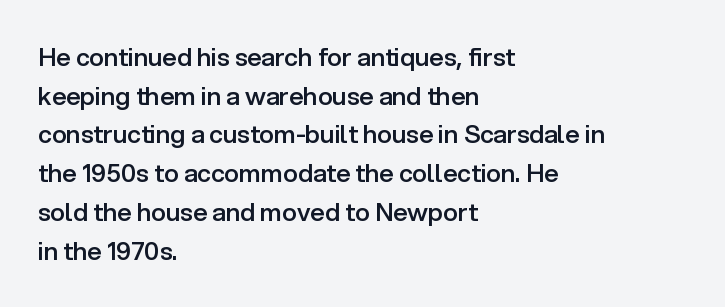
The image shows 25 px text type, upright; set left-aligned, normal line spacing (1.55x), normal letter spacing, not underlined.
